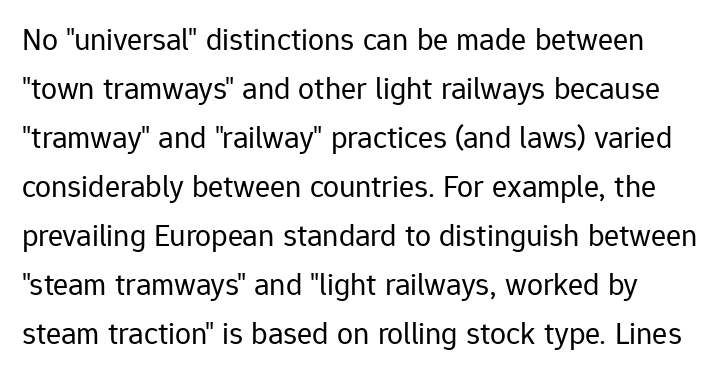
No extra tracking has been applied to these lines. Note the varied advance widths — an 'i' is clearly narrower than an 'm'. Interline gaps are of average width in this sample. A roman cut, with each character standing at attention. The zone under the glyphs is completely vacant.
